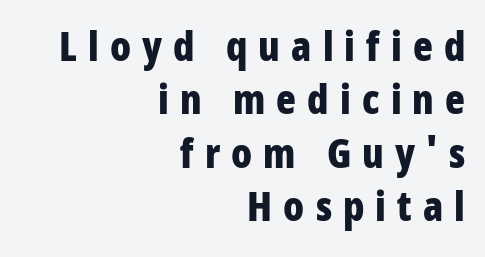
Q: Is the text bold? A: Yes.
Q: Is the text italic (slanted)? A: No, it is upright.
Q: Is the typeface a serif or a sans-serif typeface? A: Sans-serif.
Q: Is the text underlined? A: No.
Q: How is the paragraph aligned? A: Right-aligned.
Q: Is the spacing between letters normal or unusually wide? A: Unusually wide.
Q: Is the spacing between lines tight, normal or loose? A: Normal.
Q: Width (condensed, normal, or wide)? A: Condensed.
Q: Stroke contrast? A: Low.
Q: x-height? A: Large.
Q: Monospaced? A: No.
